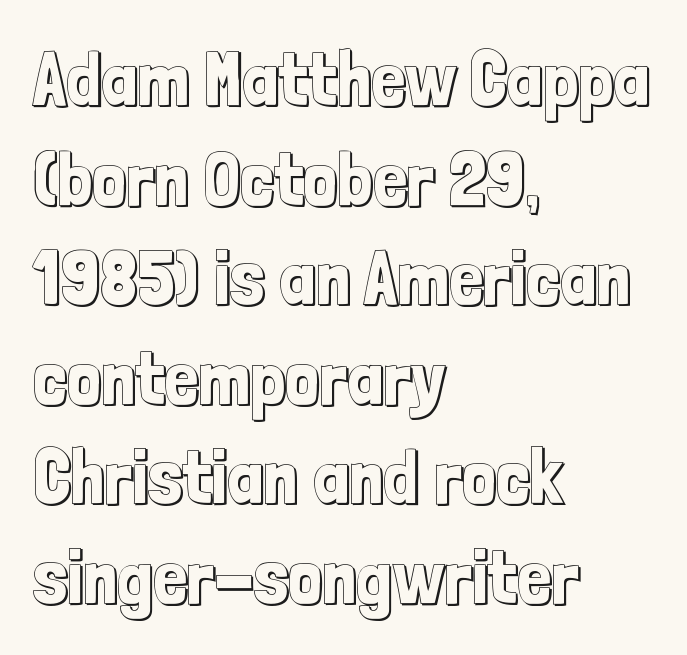
The lines are quadded left. No extra tracking has been applied to these lines. Descenders are the only things crossing below the line. The lettering stays uniformly vertical, giving the passage a roman look. Each letter keeps its own natural width here, so spacing adapts to shape. Students, observe: this is what conventionally led text looks like.
